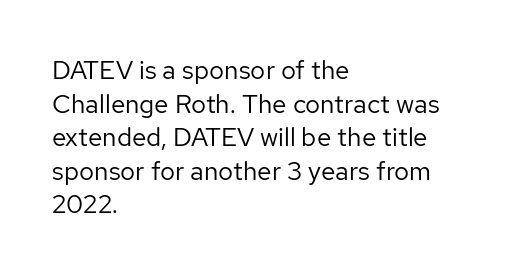
Q: Is the text bold? A: No.
Q: Is the text italic (slanted)? A: No, it is upright.
Q: Is the text underlined? A: No.
Q: How is the paragraph aligned? A: Left-aligned.
Q: Is the spacing between letters normal or unusually wide? A: Normal.
Q: Is the spacing between lines tight, normal or loose? A: Normal.
